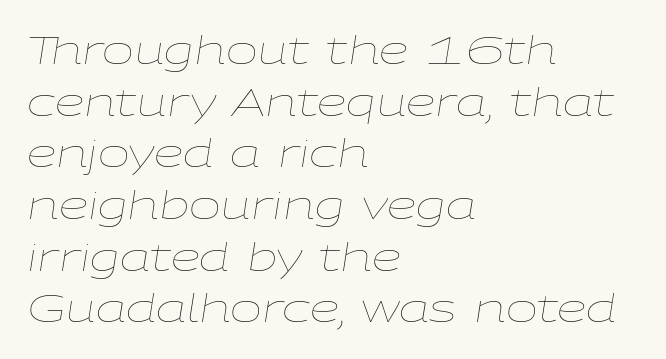
The image shows 38 px thin, wide type, italic (leaning right); set left-aligned, normal line spacing (1.36x), normal letter spacing, not underlined; low stroke contrast and a medium x-height.
